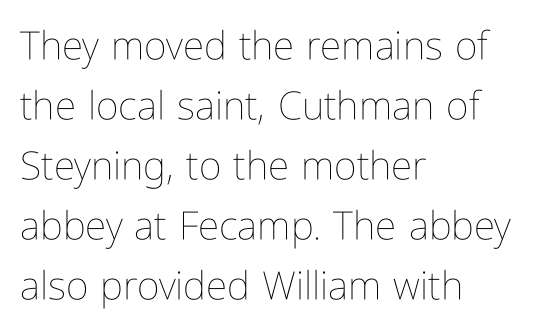
{"italic": "no", "bold": "no", "weight": "thin", "width": "condensed", "stroke_contrast": "low", "x_height": "medium", "monospaced": "no", "underline": "no", "align": "left", "line_spacing": "normal", "line_spacing_ratio": 1.54, "letter_spacing": "normal", "letter_spacing_em": 0.0, "glyph_px": 39}
